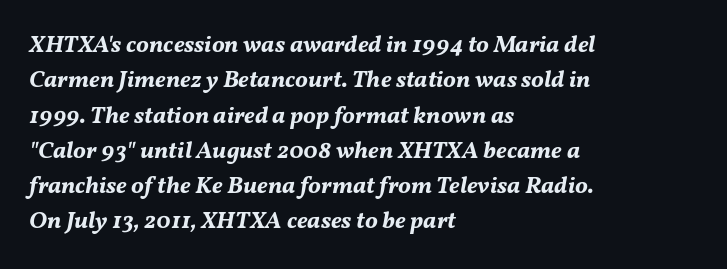
The text carries the slant typical of an italic or oblique font. Does the leading feel generous? No, just average. A classic flush-left, rag-right setting is used for this passage. The typesetting leans heavy: a genuine bold. Spacing between characters is what you'd get straight out of the box.
